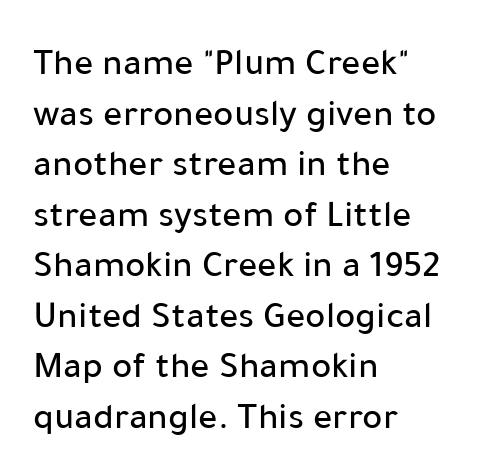
The face used here is proportionally spaced, like ordinary book or web type. Does the copy run flush right? No — it runs flush left. This sample keeps an unexceptional amount of space between lines. The rendering keeps characters at their native spacing. Does the type have serifs? No, each stem ends abruptly. Any mark beneath the type? The region is blank.
